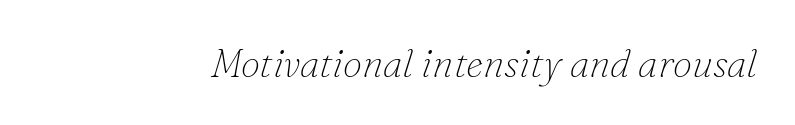
Serifs: yes, visible at the terminals of the letterforms. Think of a printed novel: that variable character pitch is what you see here. Unmarked baselines from the first word to the last. The weight would be labelled regular, book, light, or lighter still. The rendering keeps characters at their native spacing. The passage shown leans; its letterforms are oblique.
